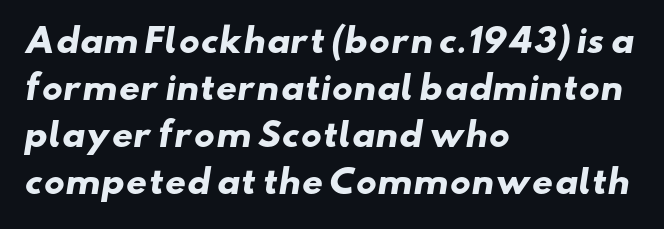
{"serif": "no", "bold": "yes", "weight": "heavy", "width": "wide", "stroke_contrast": "low", "x_height": "small", "monospaced": "no", "underline": "no", "align": "left", "line_spacing": "normal", "line_spacing_ratio": 1.42, "letter_spacing": "normal", "letter_spacing_em": 0.0, "glyph_px": 33}
